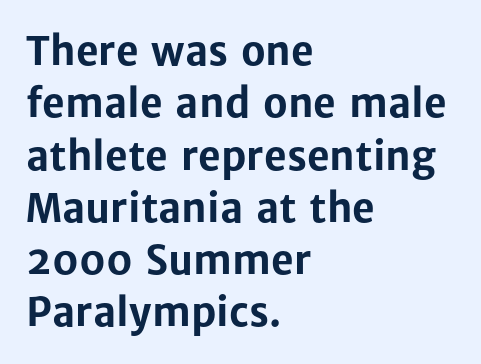
{"serif": "no", "italic": "no", "bold": "yes", "weight": "bold", "width": "normal", "stroke_contrast": "low", "x_height": "medium", "monospaced": "no", "underline": "no", "align": "left", "line_spacing": "normal", "line_spacing_ratio": 1.34, "letter_spacing": "normal", "letter_spacing_em": 0.0, "glyph_px": 39}
